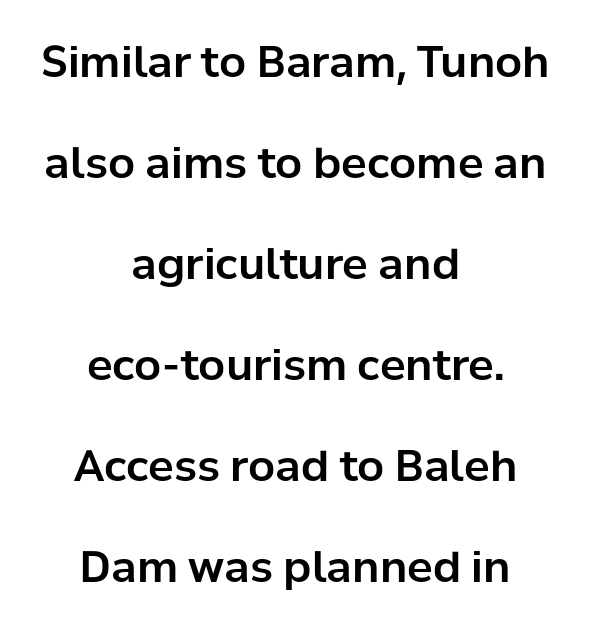
Q: Is the text italic (slanted)? A: No, it is upright.
Q: Is the typeface a serif or a sans-serif typeface? A: Sans-serif.
Q: Is the text underlined? A: No.
Q: How is the paragraph aligned? A: Centered.
Q: Is the spacing between letters normal or unusually wide? A: Normal.
Q: Is the spacing between lines tight, normal or loose? A: Loose.
Q: Width (condensed, normal, or wide)? A: Normal.
Q: Stroke contrast? A: Low.
Q: x-height? A: Medium.
Q: Monospaced? A: No.
